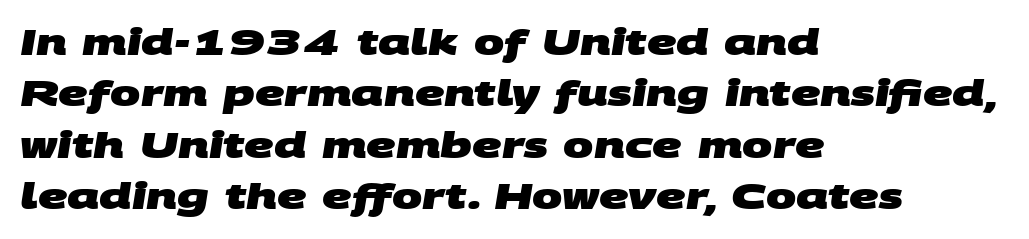
The passage shown is typed in a proportional face where columns would drift. Set as a true bold cut, around the 700 mark. Reading down the block, your eye returns to a fixed left position each line. Type without underlining. Note: no serifs on the glyphs.
